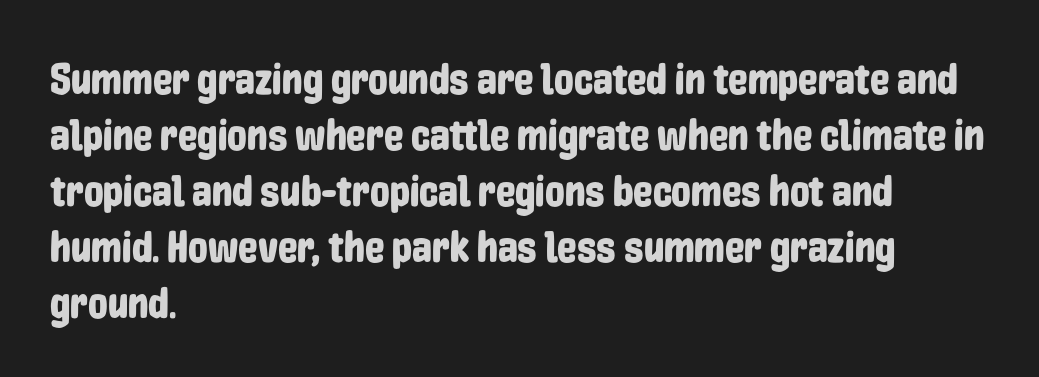
This block has exactly the height ordinary leading produces. Bare-footed words on every line. Character widths vary here, with narrow letters taking less room than wide ones. You can tell it's not italic because the verticals are truly vertical.
